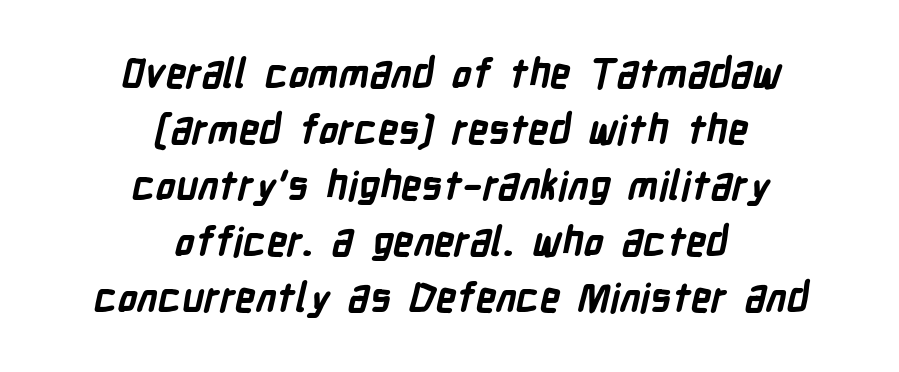
The image shows 40 px bold, condensed sans-serif type; set centered, normal line spacing (1.4x), normal letter spacing, not underlined; low stroke contrast and a medium x-height.
